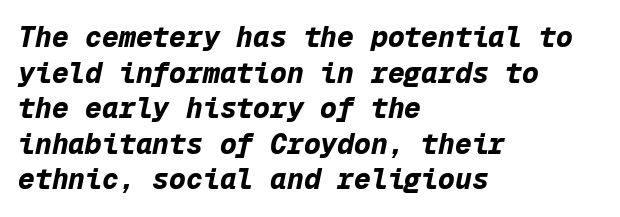
The image shows 28 px bold type, italic (leaning right), monospaced; set left-aligned, normal line spacing (1.27x), normal letter spacing, not underlined; low stroke contrast and a medium x-height.
